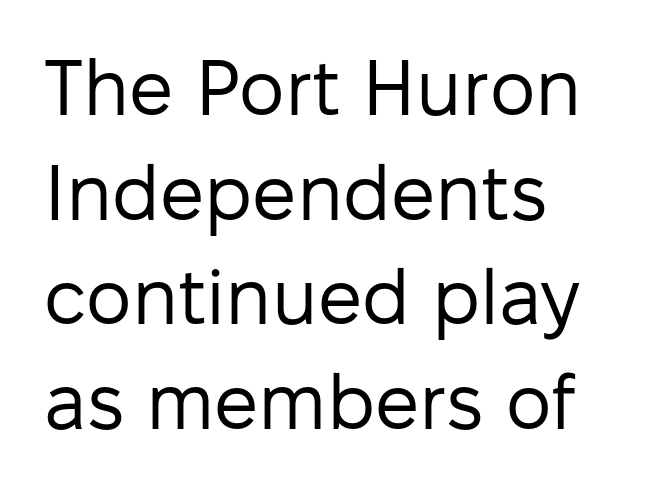
Letters have the restrained weight of plain body copy at most. Regular leading. Each line starts at the same left margin while the right side varies. Varying glyph widths throughout — classic text-font behaviour.
